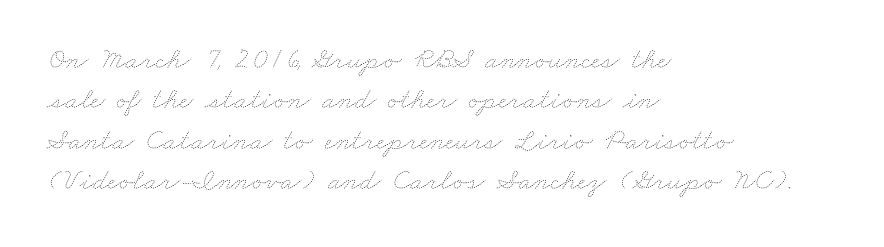
Vertically, the passage feels balanced, rows spaced as you'd expect. The letterforms sit at book weight or below. The specimen omits any rule beneath the text block's lines. Here the glyphs are tracked normally, forming tight word shapes. Short and long lines alike share a common starting point at left. The face used here is proportionally spaced, like ordinary book or web type.
